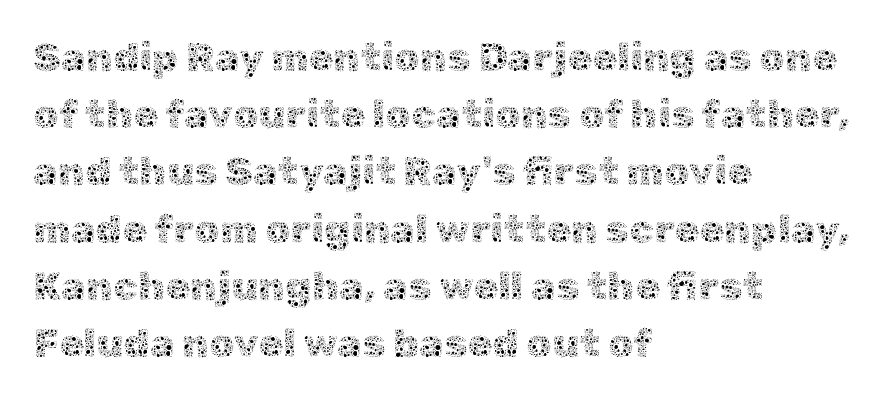
The image shows 40 px thin type, upright; set left-aligned, normal line spacing (1.43x), normal letter spacing, not underlined; a medium x-height.
